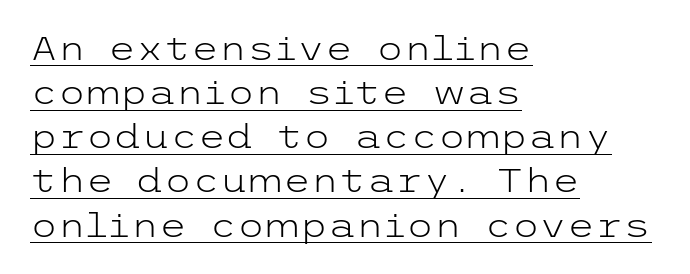
Notice how a bar underscores the lettering throughout. The paragraph shown leans on its left margin. Tracking here is standard; glyphs follow each other at the usual distance. How would I describe the line gaps? Plain and ordinary.
